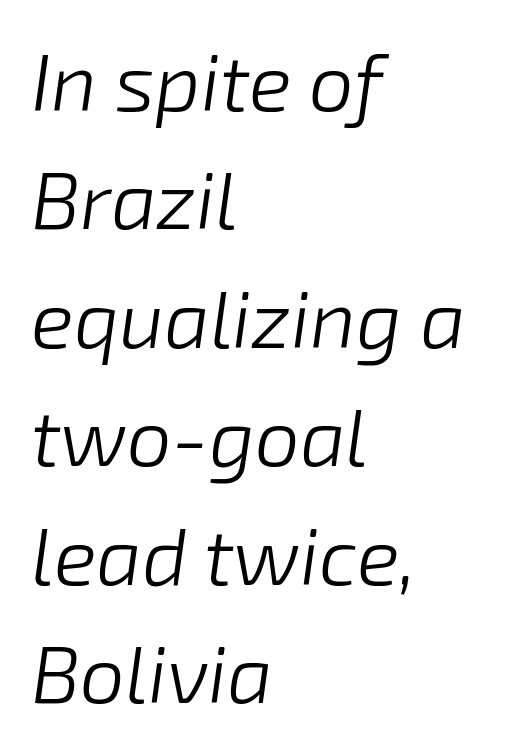
{"italic": "yes", "lean": "right", "slant_degrees": 8, "bold": "no", "weight": "light", "width": "normal", "stroke_contrast": "low", "x_height": "medium", "monospaced": "no", "underline": "no", "align": "left", "line_spacing": "normal", "line_spacing_ratio": 1.48, "letter_spacing": "normal", "letter_spacing_em": 0.0, "glyph_px": 80}
